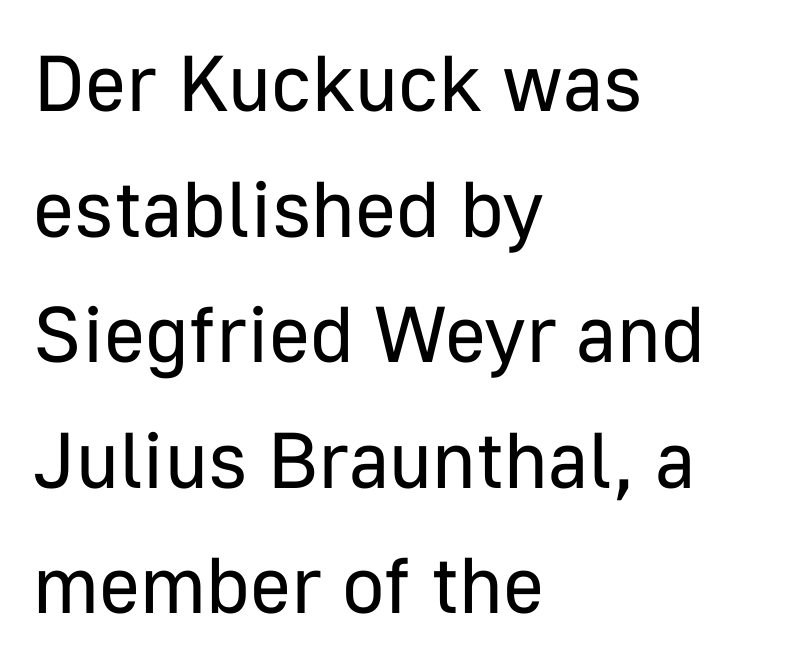
The image shows 79 px regular-weight sans-serif type, upright; set left-aligned, normal line spacing (1.59x), normal letter spacing, not underlined; low stroke contrast and a medium x-height.
